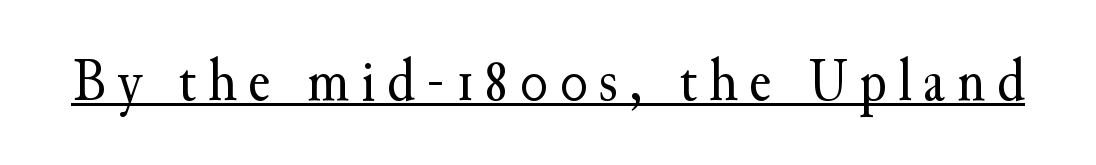
{"serif": "yes", "italic": "no", "bold": "no", "weight": "regular", "width": "normal", "stroke_contrast": "medium", "x_height": "small", "monospaced": "no", "underline": "yes", "glyph_px": 60}
